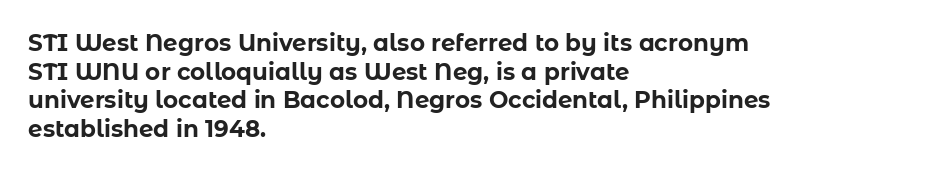
Q: Is the text bold? A: Yes.
Q: Is the text italic (slanted)? A: No, it is upright.
Q: Is the text underlined? A: No.
Q: How is the paragraph aligned? A: Left-aligned.
Q: Is the spacing between letters normal or unusually wide? A: Normal.
